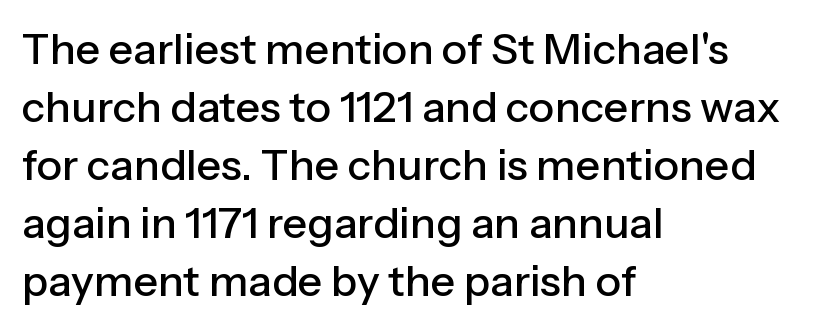
If you drew a line through each stem, it would be perfectly vertical. Spacing verdict: proportional, widths tailored to each character. Descenders hang freely into open space. The lines sit at an ordinary, default distance from one another. Between one letter and the next there's only the usual sliver of space.
